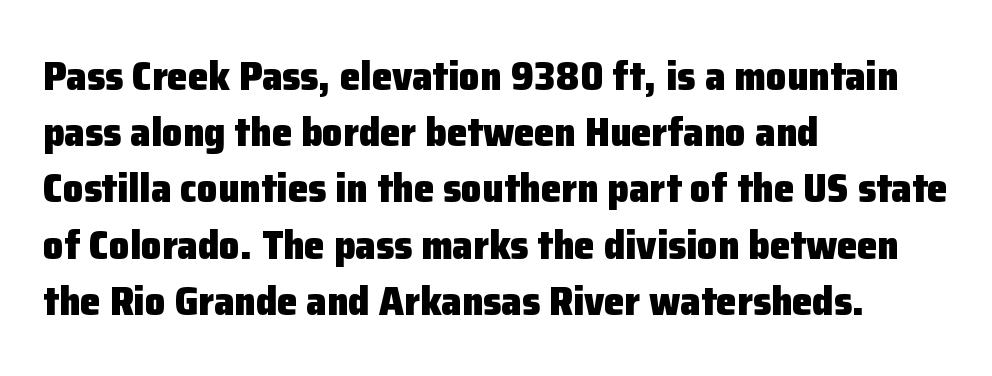
Q: Is the text bold? A: Yes.
Q: Is the text italic (slanted)? A: No, it is upright.
Q: Is the typeface a serif or a sans-serif typeface? A: Sans-serif.
Q: Is the text underlined? A: No.
Q: How is the paragraph aligned? A: Left-aligned.
Q: Is the spacing between letters normal or unusually wide? A: Normal.
Q: Is the spacing between lines tight, normal or loose? A: Normal.
Q: Width (condensed, normal, or wide)? A: Normal.
Q: Stroke contrast? A: Low.
Q: x-height? A: Medium.
Q: Monospaced? A: No.
